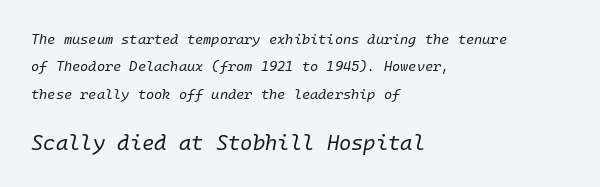
{"italic": "yes", "lean": "right", "slant_degrees": 10, "bold": "no", "underline": "no", "align": "left", "line_spacing": "loose", "line_spacing_ratio": 1.96, "letter_spacing": "normal", "letter_spacing_em": 0.0, "larger_block": "second", "size_ratio": 1.5, "glyph_px": 21}
